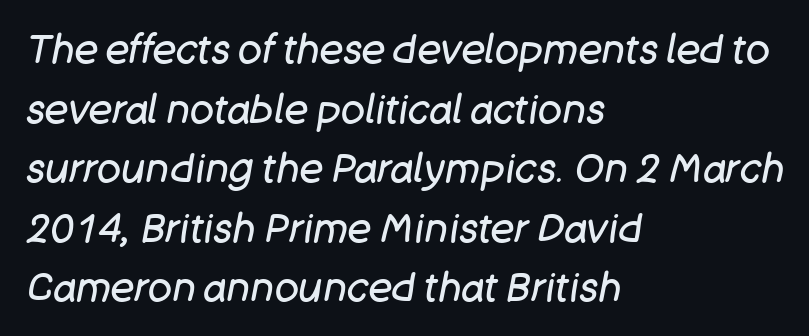
{"italic": "yes", "lean": "right", "slant_degrees": 11, "bold": "no", "weight": "regular", "width": "normal", "stroke_contrast": "low", "x_height": "large", "monospaced": "no", "underline": "no", "align": "left", "line_spacing": "normal", "line_spacing_ratio": 1.49, "letter_spacing": "normal", "letter_spacing_em": 0.0, "glyph_px": 40}
